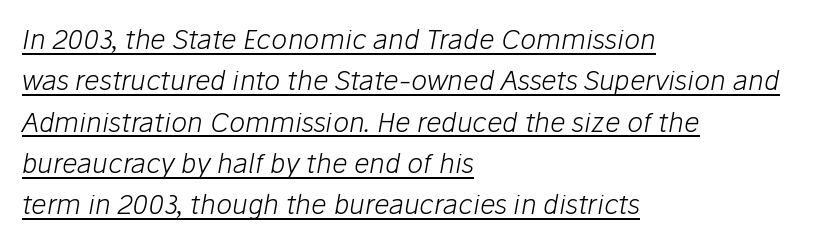
Q: Is the text bold? A: No.
Q: Is the text italic (slanted)? A: Yes, it leans right by about 10 degrees.
Q: Is the text underlined? A: Yes.
Q: How is the paragraph aligned? A: Left-aligned.
Q: Is the spacing between letters normal or unusually wide? A: Normal.
Q: Is the spacing between lines tight, normal or loose? A: Normal.
